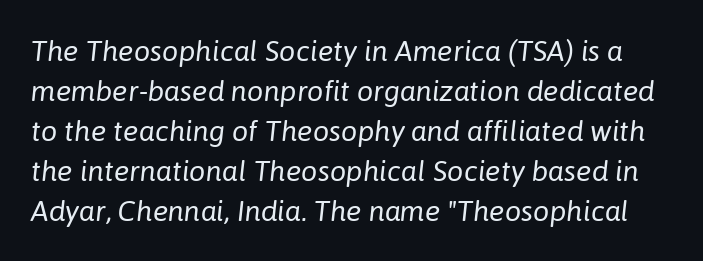
{"italic": "yes", "lean": "right", "slant_degrees": 6, "bold": "no", "weight": "regular", "width": "normal", "stroke_contrast": "low", "x_height": "medium", "monospaced": "no", "underline": "no", "line_spacing": "normal", "line_spacing_ratio": 1.38, "letter_spacing": "normal", "letter_spacing_em": 0.0, "glyph_px": 29}
